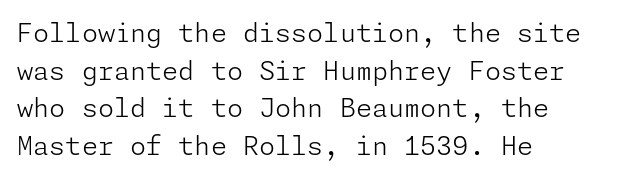
{"italic": "no", "bold": "no", "underline": "no", "align": "left", "line_spacing": "normal", "line_spacing_ratio": 1.45, "letter_spacing": "normal", "letter_spacing_em": 0.0, "glyph_px": 26}
